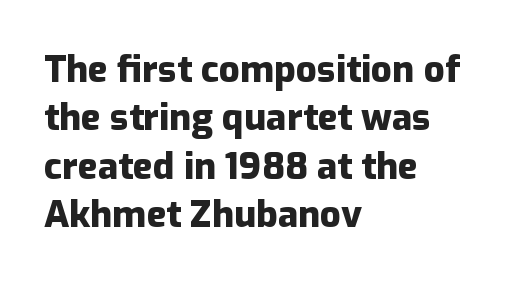
Q: Is the text bold? A: Yes.
Q: Is the text italic (slanted)? A: No, it is upright.
Q: Is the typeface a serif or a sans-serif typeface? A: Sans-serif.
Q: Is the text underlined? A: No.
Q: How is the paragraph aligned? A: Left-aligned.
Q: Is the spacing between letters normal or unusually wide? A: Normal.
Q: Is the spacing between lines tight, normal or loose? A: Normal.
Q: Width (condensed, normal, or wide)? A: Normal.
Q: Stroke contrast? A: Low.
Q: x-height? A: Medium.
Q: Monospaced? A: No.
